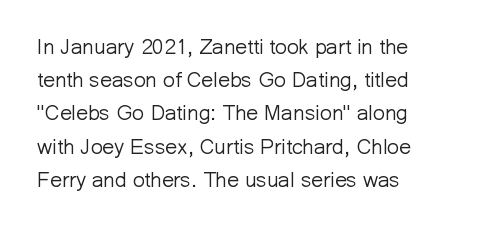
Q: Is the text bold? A: No.
Q: Is the text italic (slanted)? A: No, it is upright.
Q: Is the text underlined? A: No.
Q: How is the paragraph aligned? A: Left-aligned.
Q: Is the spacing between letters normal or unusually wide? A: Normal.
Q: Is the spacing between lines tight, normal or loose? A: Normal.
